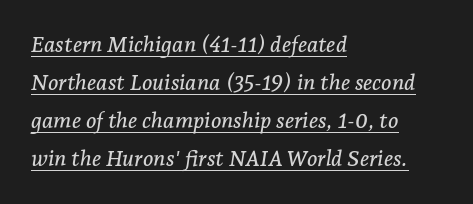
A typesetter would call this zero additional tracking. This is underlined copy, the kind a proofreader might mark for attention. Italic? Definitely — the glyphs are oblique. Reading down the block, your eye returns to a fixed left position each line.
